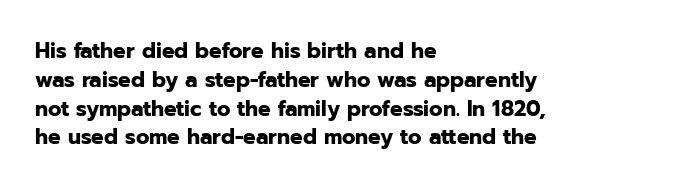
The image shows 21 px bold type, upright; set left-aligned, normal line spacing (1.37x), normal letter spacing, not underlined.
